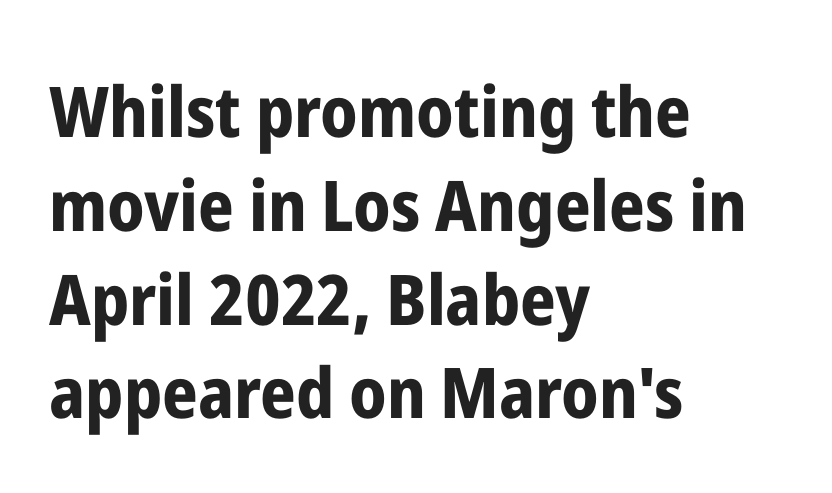
Is this a fixed-width face? No — the glyphs have proportional, varying widths. Stroke terminals: plain, sans-serif. If you drew a line through each stem, it would be perfectly vertical. Weight check: bold — yes, fully. Check the space under the baseline: it is left empty. Compared with typical body copy, the letter spacing here is the same.
